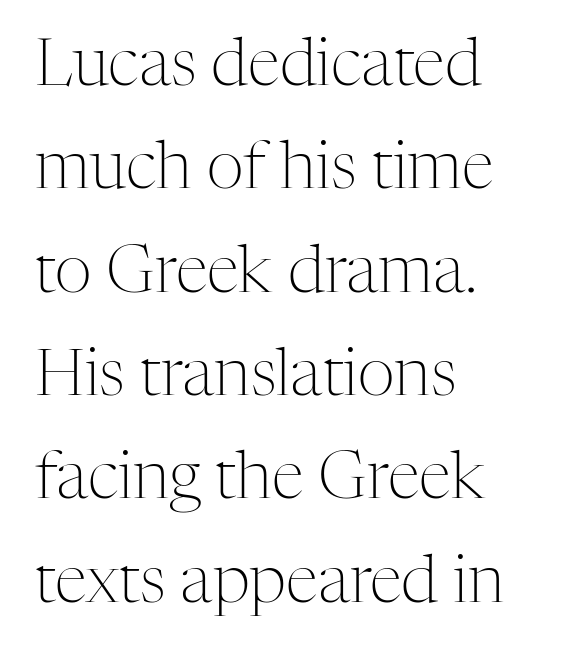
The image shows 65 px light serif type, upright; set left-aligned, normal line spacing (1.59x), normal letter spacing, not underlined; medium stroke contrast and a medium x-height.
